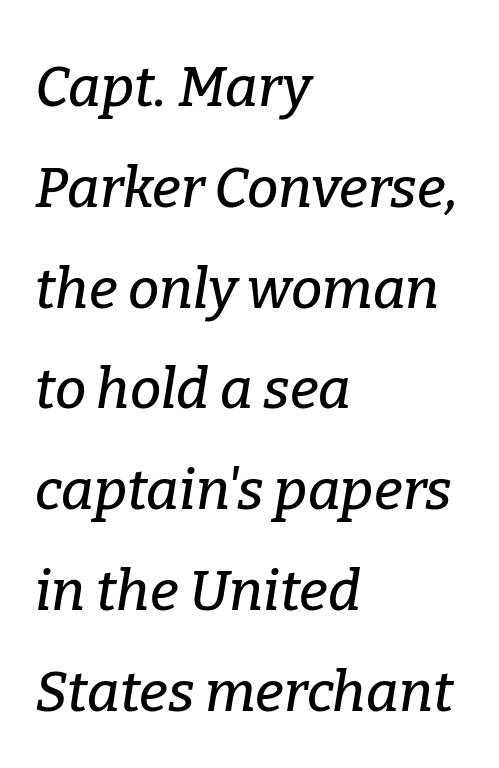
{"serif": "yes", "italic": "yes", "lean": "right", "slant_degrees": 9, "width": "normal", "stroke_contrast": "low", "x_height": "medium", "monospaced": "no", "underline": "no", "align": "left", "line_spacing_ratio": 1.8, "letter_spacing": "normal", "letter_spacing_em": 0.0, "glyph_px": 56}
